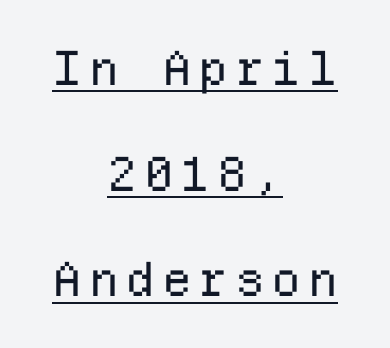
{"serif": "no", "italic": "no", "bold": "no", "weight": "regular", "width": "normal", "stroke_contrast": "low", "x_height": "medium", "monospaced": "yes", "underline": "yes", "align": "center", "line_spacing": "loose", "line_spacing_ratio": 2.25, "glyph_px": 47}
